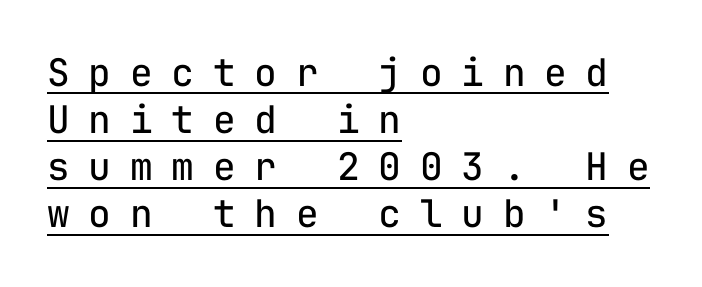
{"serif": "no", "italic": "no", "bold": "no", "weight": "regular", "width": "normal", "stroke_contrast": "low", "x_height": "medium", "monospaced": "yes", "underline": "yes", "align": "left", "line_spacing_ratio": 1.24, "letter_spacing": "wide", "letter_spacing_em": 0.49, "glyph_px": 38}
